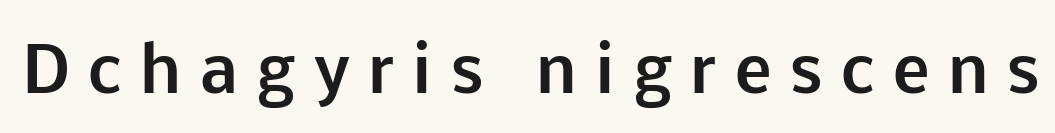
The image shows 62 px bold sans-serif type, upright; set unusually wide letter spacing (+0.3 em), not underlined; low stroke contrast and a medium x-height.
